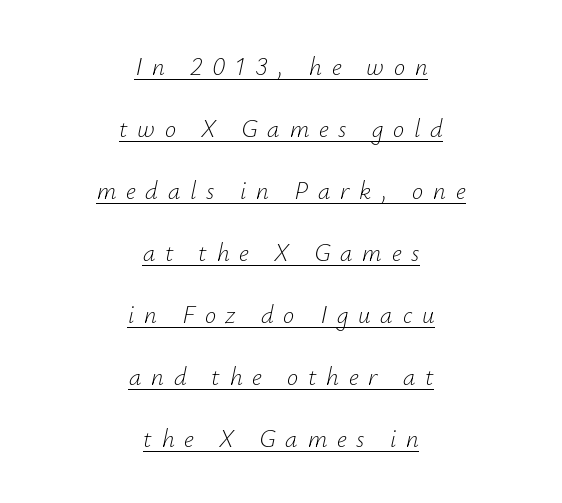
Q: Is the text bold? A: No.
Q: Is the text italic (slanted)? A: Yes, it leans right by about 12 degrees.
Q: Is the text underlined? A: Yes.
Q: How is the paragraph aligned? A: Centered.
Q: Is the spacing between letters normal or unusually wide? A: Unusually wide.
Q: Is the spacing between lines tight, normal or loose? A: Loose.
